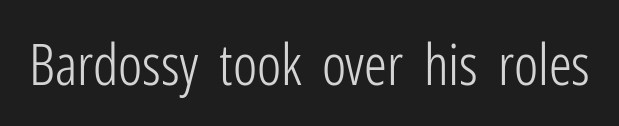
{"serif": "no", "italic": "no", "bold": "no", "weight": "light", "width": "condensed", "stroke_contrast": "low", "x_height": "medium", "monospaced": "no", "underline": "no", "letter_spacing": "normal", "letter_spacing_em": 0.0, "glyph_px": 57}
